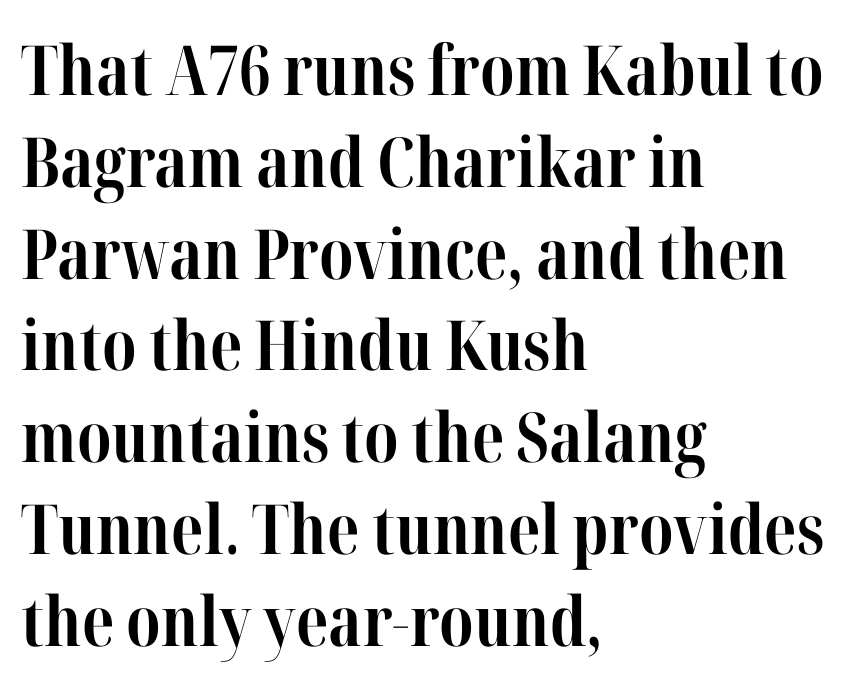
Q: Is the text bold? A: Yes.
Q: Is the text italic (slanted)? A: No, it is upright.
Q: Is the typeface a serif or a sans-serif typeface? A: Serif.
Q: Is the text underlined? A: No.
Q: How is the paragraph aligned? A: Left-aligned.
Q: Is the spacing between letters normal or unusually wide? A: Normal.
Q: Is the spacing between lines tight, normal or loose? A: Normal.
Q: Width (condensed, normal, or wide)? A: Condensed.
Q: Stroke contrast? A: High.
Q: x-height? A: Medium.
Q: Monospaced? A: No.
